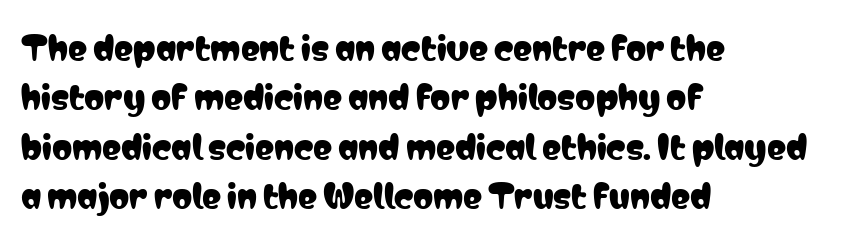
Q: Is the text italic (slanted)? A: No, it is upright.
Q: Is the typeface a serif or a sans-serif typeface? A: Sans-serif.
Q: Is the text underlined? A: No.
Q: How is the paragraph aligned? A: Left-aligned.
Q: Is the spacing between letters normal or unusually wide? A: Normal.
Q: Is the spacing between lines tight, normal or loose? A: Normal.
Q: Width (condensed, normal, or wide)? A: Condensed.
Q: Stroke contrast? A: Low.
Q: x-height? A: Medium.
Q: Monospaced? A: No.
